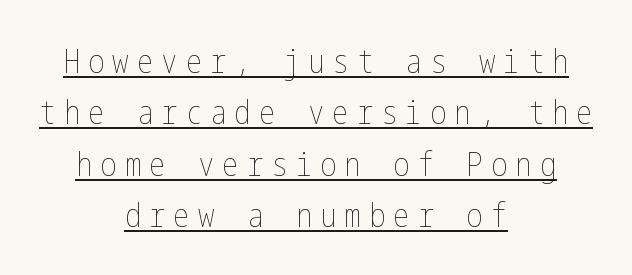
Q: Is the text bold? A: No.
Q: Is the text italic (slanted)? A: No, it is upright.
Q: Is the text underlined? A: Yes.
Q: How is the paragraph aligned? A: Centered.
Q: Is the spacing between letters normal or unusually wide? A: Unusually wide.
Q: Is the spacing between lines tight, normal or loose? A: Normal.
Q: Width (condensed, normal, or wide)? A: Condensed.
Q: Stroke contrast? A: Low.
Q: x-height? A: Medium.
